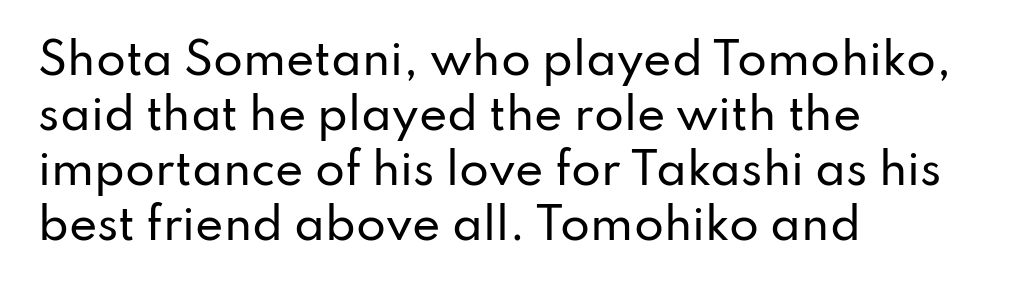
Q: Is the text italic (slanted)? A: No, it is upright.
Q: Is the typeface a serif or a sans-serif typeface? A: Sans-serif.
Q: Is the text underlined? A: No.
Q: How is the paragraph aligned? A: Left-aligned.
Q: Is the spacing between letters normal or unusually wide? A: Normal.
Q: Is the spacing between lines tight, normal or loose? A: Normal.
Q: Width (condensed, normal, or wide)? A: Normal.
Q: Stroke contrast? A: Low.
Q: x-height? A: Small.
Q: Monospaced? A: No.
